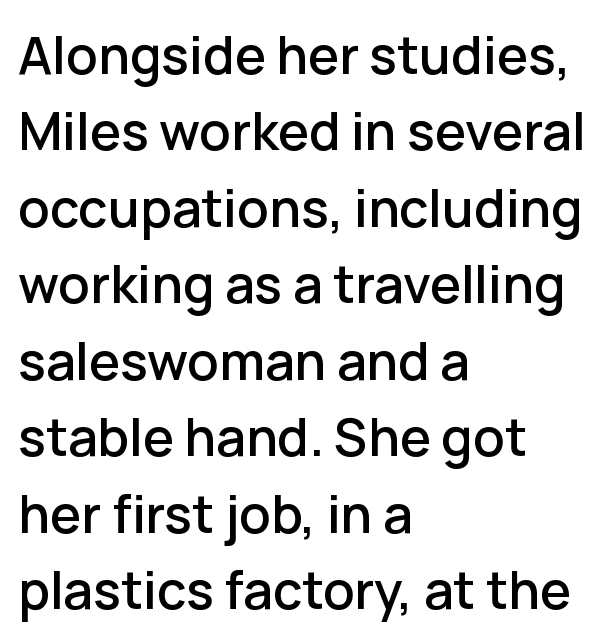
Q: Is the text italic (slanted)? A: No, it is upright.
Q: Is the typeface a serif or a sans-serif typeface? A: Sans-serif.
Q: Is the text underlined? A: No.
Q: How is the paragraph aligned? A: Left-aligned.
Q: Is the spacing between letters normal or unusually wide? A: Normal.
Q: Is the spacing between lines tight, normal or loose? A: Normal.
Q: Width (condensed, normal, or wide)? A: Normal.
Q: Stroke contrast? A: Low.
Q: x-height? A: Medium.
Q: Monospaced? A: No.
